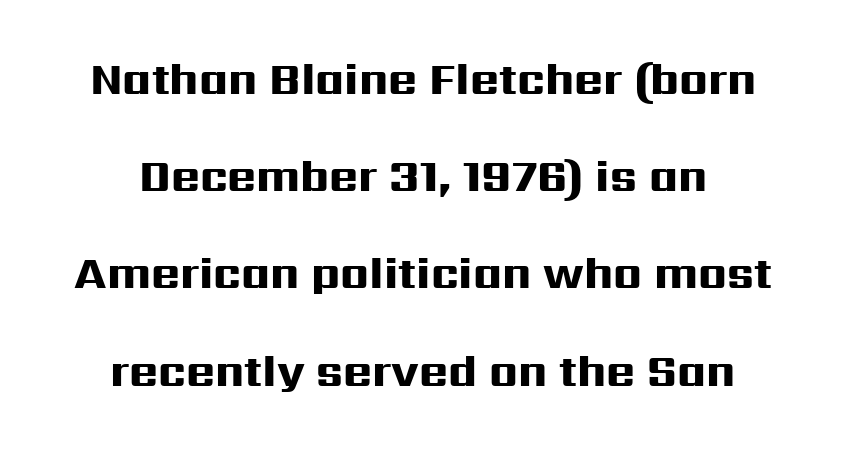
The image shows 44 px heavy, wide sans-serif type, upright; set centered, loose line spacing (2.21x), normal letter spacing, not underlined; high stroke contrast and a medium x-height.
